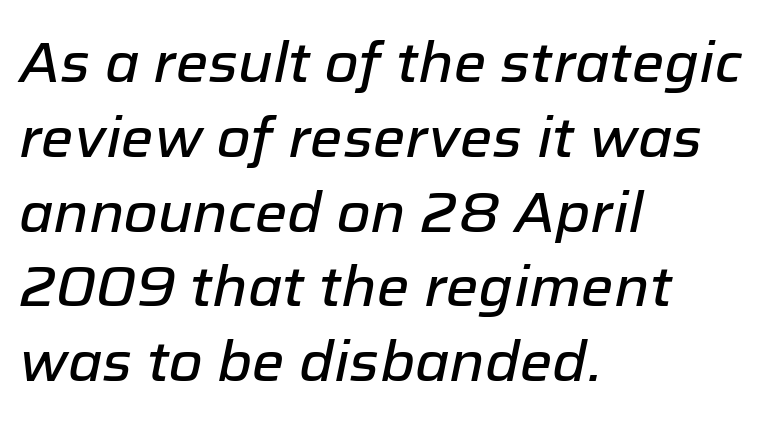
The image shows 55 px text type, italic (leaning right); set left-aligned, normal line spacing (1.36x), normal letter spacing, not underlined; low stroke contrast and a medium x-height.
